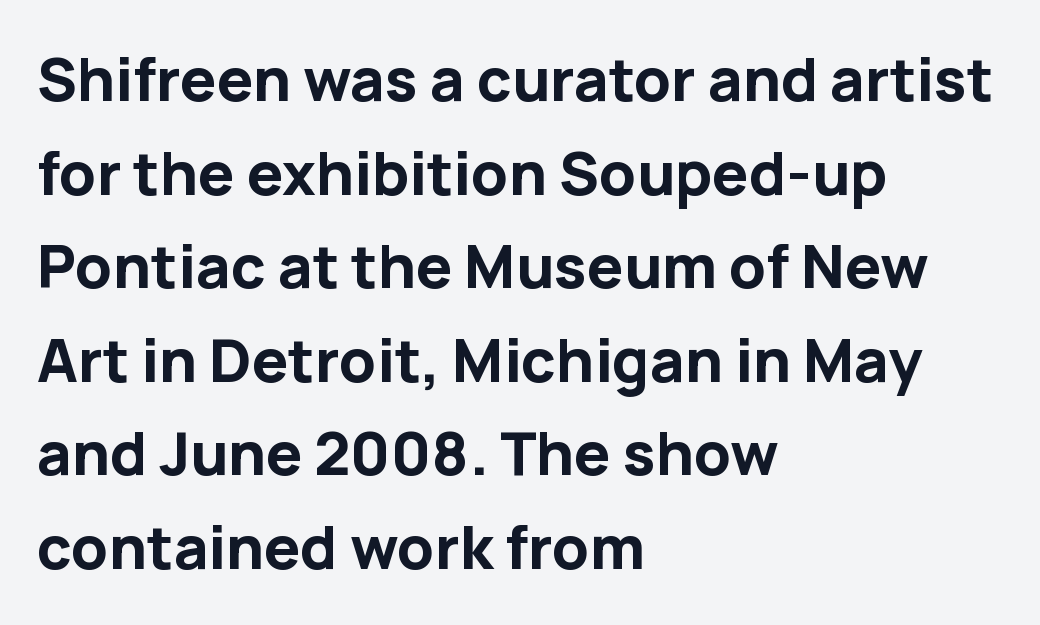
Letter spacing: default. Nothing sits at the stroke ends, so this counts as sans-serif. In terms of posture, this sample is upright. These lines are rendered in a variable-pitch font. The rows are spaced the way most documents space them.
